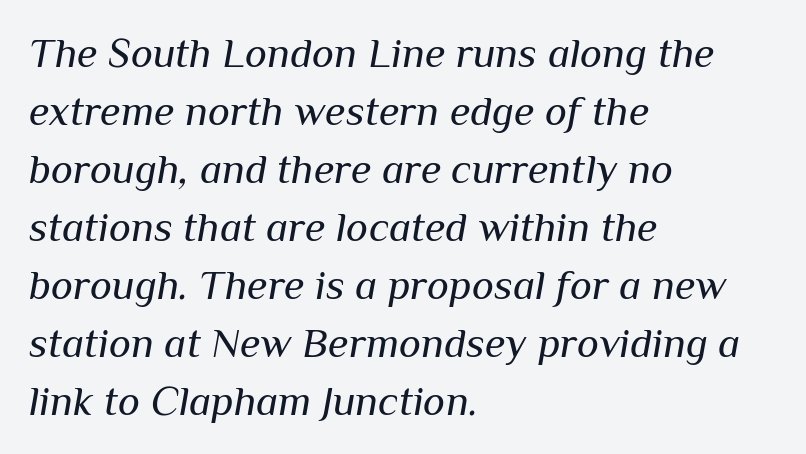
The image shows 42 px regular-weight type, italic (leaning right); set left-aligned, normal line spacing (1.38x), normal letter spacing, not underlined; medium stroke contrast and a medium x-height.
